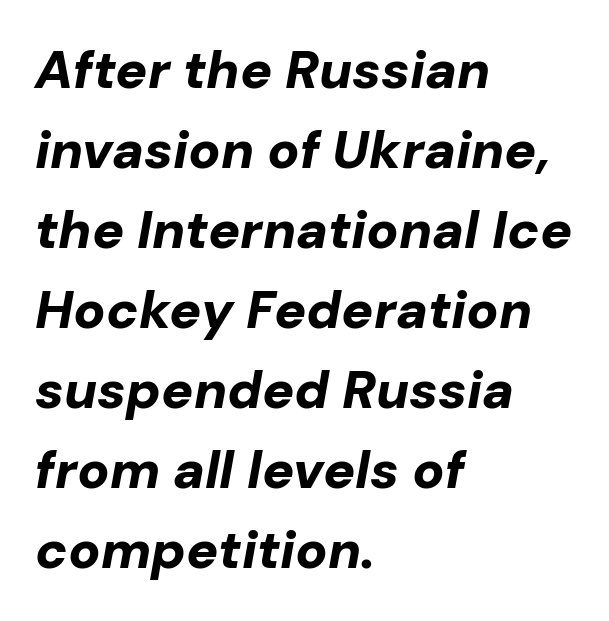
{"italic": "yes", "lean": "right", "slant_degrees": 10, "bold": "yes", "weight": "bold", "width": "normal", "stroke_contrast": "low", "x_height": "medium", "monospaced": "no", "underline": "no", "align": "left", "line_spacing": "normal", "line_spacing_ratio": 1.51, "letter_spacing": "normal", "letter_spacing_em": 0.0, "glyph_px": 53}
